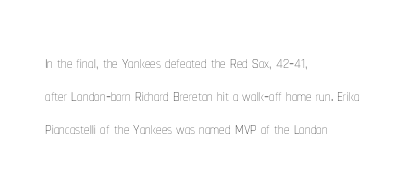
Descender tails drop into unmarked territory. Vertically, the passage feels balanced, rows spaced as you'd expect. The typesetter chose a ragged-right arrangement here. The typography opts for an upright posture over an oblique one. The rendering keeps characters at their native spacing. Stroke mass is kept to a normal reading level or below.
